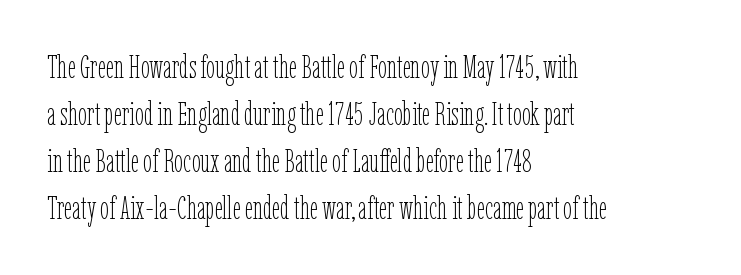
{"italic": "no", "bold": "no", "weight": "thin", "width": "condensed", "stroke_contrast": "low", "x_height": "medium", "monospaced": "no", "underline": "no", "align": "left", "line_spacing": "normal", "line_spacing_ratio": 1.47, "letter_spacing": "normal", "letter_spacing_em": 0.0, "glyph_px": 32}
